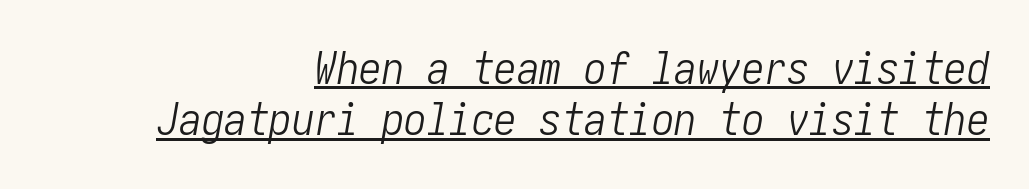
Look at the tracking — it's just the regular setting, nothing added. If you drew a ruler down the right edge, every line would touch it. A typesetter would call this leading minimal, almost set solid. Stroke mass is kept to a normal reading level or below. Glance below the letters and you will spot a drawn line. A typesetter would mark this as italic.
